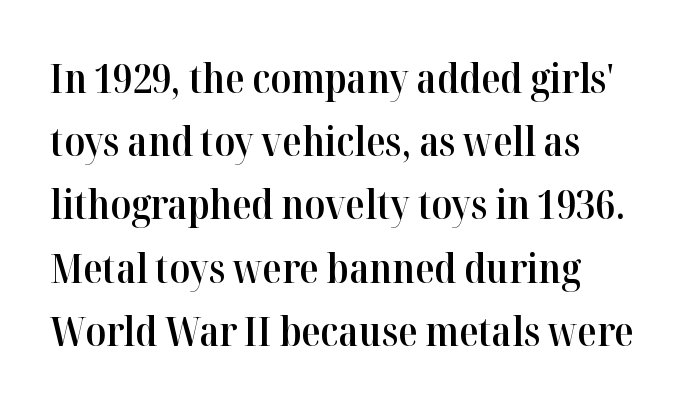
Q: Is the text bold? A: Semi-bold.
Q: Is the text italic (slanted)? A: No, it is upright.
Q: Is the typeface a serif or a sans-serif typeface? A: Serif.
Q: Is the text underlined? A: No.
Q: Is the spacing between letters normal or unusually wide? A: Normal.
Q: Is the spacing between lines tight, normal or loose? A: Normal.
Q: Width (condensed, normal, or wide)? A: Normal.
Q: Stroke contrast? A: High.
Q: x-height? A: Medium.
Q: Monospaced? A: No.
